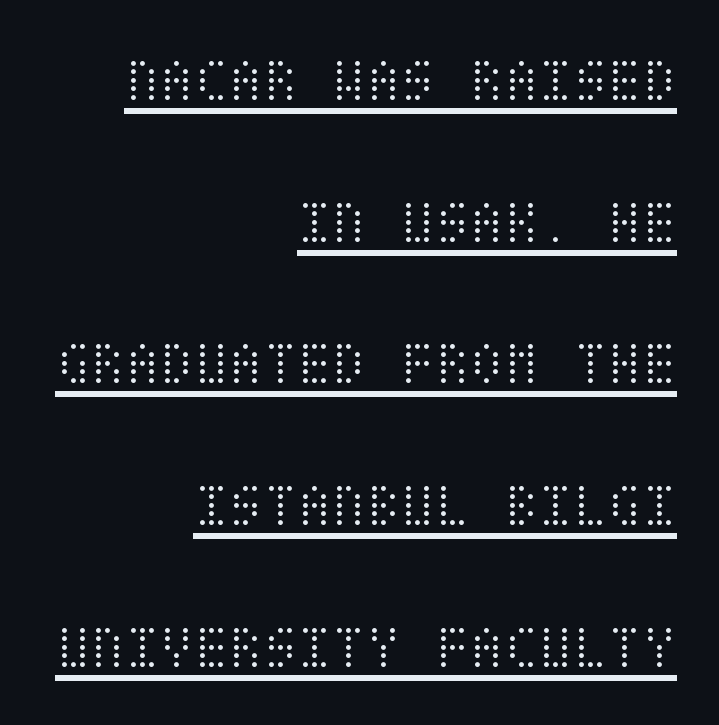
Unlike italic type, these characters show no tilt at all. The vertical gap from one line to the next is large. Stems here are at most as thick as an everyday book face. Spacing between characters is what you'd get straight out of the box. Like a heading marked for emphasis, these lines bear an underscore.
